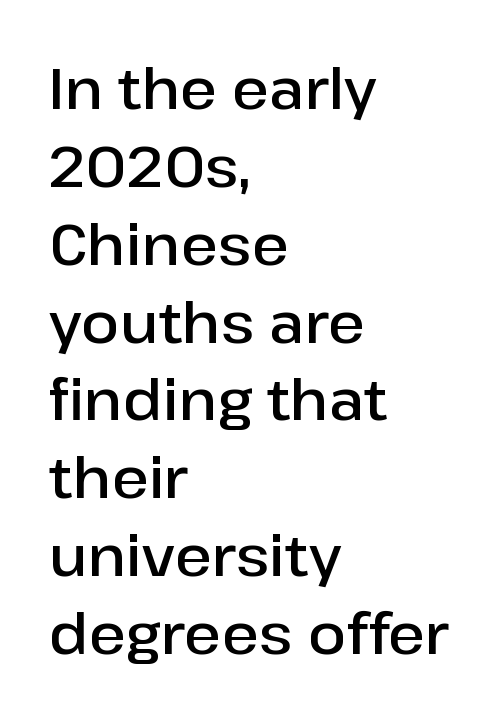
The image shows 56 px semibold sans-serif type, upright; set left-aligned, normal line spacing (1.39x), normal letter spacing, not underlined; low stroke contrast and a medium x-height.
